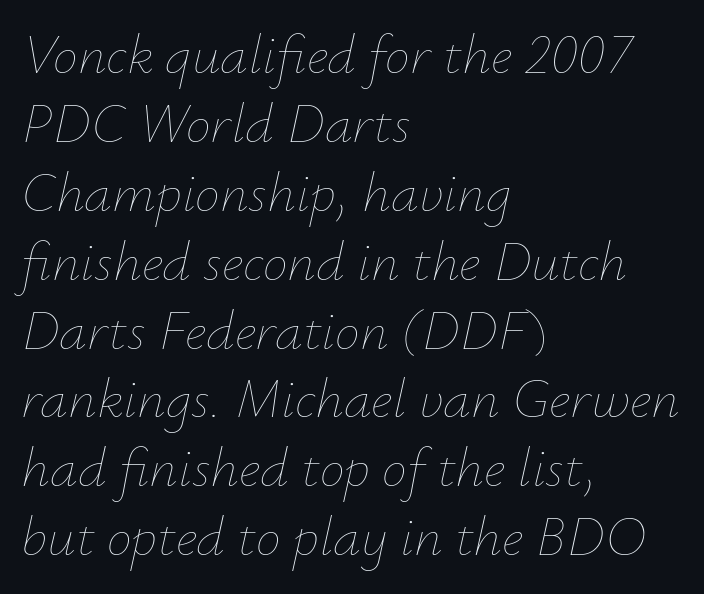
Q: Is the text bold? A: No.
Q: Is the text italic (slanted)? A: Yes, it leans right by about 12 degrees.
Q: Is the text underlined? A: No.
Q: How is the paragraph aligned? A: Left-aligned.
Q: Is the spacing between letters normal or unusually wide? A: Normal.
Q: Width (condensed, normal, or wide)? A: Normal.
Q: Stroke contrast? A: Low.
Q: x-height? A: Small.
Q: Monospaced? A: No.
